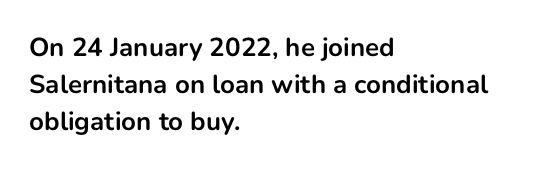
Q: Is the text bold? A: Yes.
Q: Is the text italic (slanted)? A: No, it is upright.
Q: Is the text underlined? A: No.
Q: How is the paragraph aligned? A: Left-aligned.
Q: Is the spacing between letters normal or unusually wide? A: Normal.
Q: Is the spacing between lines tight, normal or loose? A: Normal.
